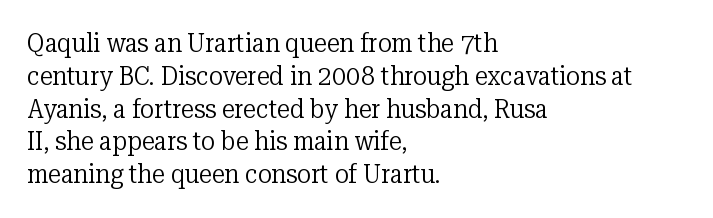
Q: Is the text bold? A: No.
Q: Is the text italic (slanted)? A: No, it is upright.
Q: Is the text underlined? A: No.
Q: How is the paragraph aligned? A: Left-aligned.
Q: Is the spacing between letters normal or unusually wide? A: Normal.
Q: Is the spacing between lines tight, normal or loose? A: Normal.
